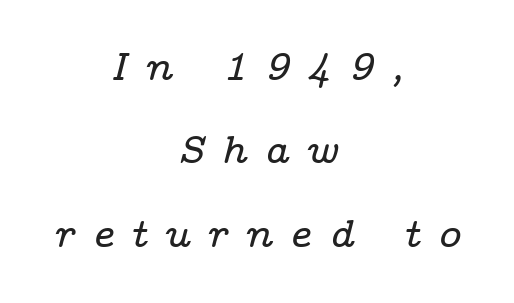
{"serif": "yes", "italic": "yes", "lean": "right", "slant_degrees": 14, "width": "wide", "stroke_contrast": "low", "x_height": "medium", "monospaced": "no", "underline": "no", "align": "center", "line_spacing": "loose", "line_spacing_ratio": 2.14, "letter_spacing": "wide", "letter_spacing_em": 0.44, "glyph_px": 39}
